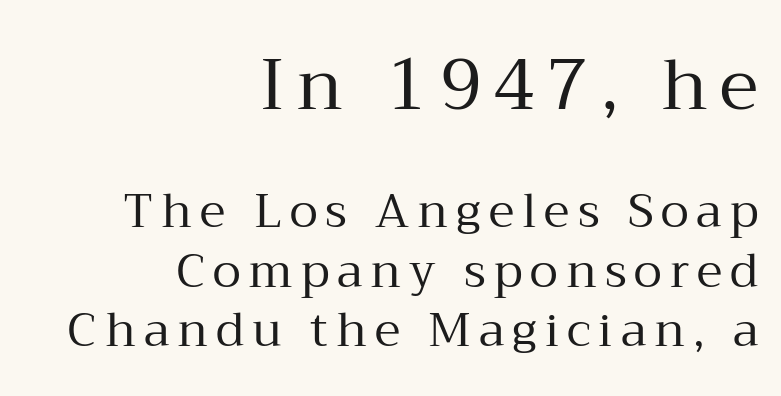
{"serif": "yes", "italic": "no", "bold": "no", "weight": "regular", "width": "normal", "stroke_contrast": "medium", "x_height": "medium", "monospaced": "no", "underline": "no", "align": "right", "line_spacing": "normal", "line_spacing_ratio": 1.27, "larger_block": "first", "size_ratio": 1.51, "glyph_px": 71}
